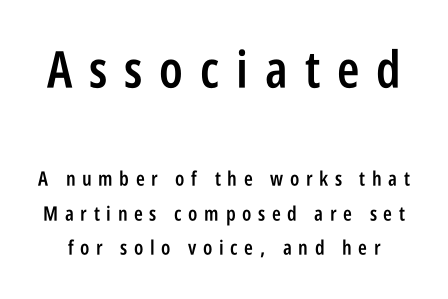
{"serif": "no", "italic": "no", "bold": "semi", "weight": "semibold", "width": "condensed", "stroke_contrast": "low", "x_height": "large", "monospaced": "no", "underline": "no", "line_spacing_ratio": 1.73, "letter_spacing": "wide", "letter_spacing_em": 0.33, "larger_block": "first", "size_ratio": 2.55, "glyph_px": 51}
